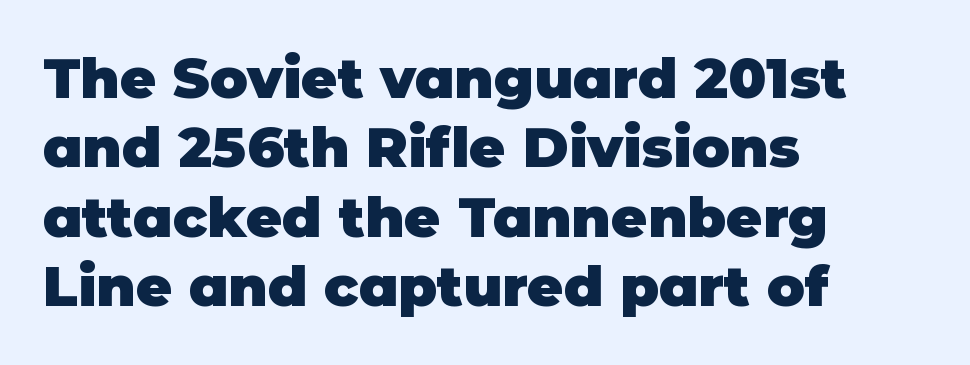
The image shows 56 px heavy sans-serif type, upright; set left-aligned, line spacing 1.24x, normal letter spacing, not underlined; low stroke contrast and a large x-height.
